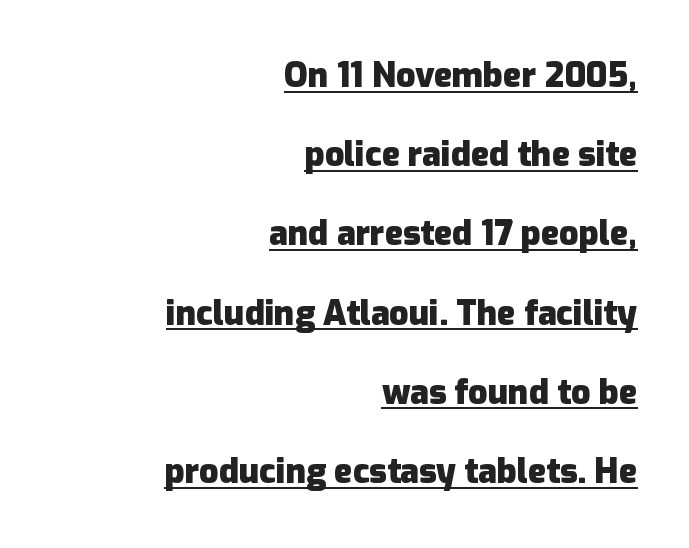
Students, this is bold: see how much ink each stroke carries. Notice how a bar underscores the lettering throughout. Vertically, the passage feels expansive, rows floating well apart. This sample is right-justified, so line beginnings fall wherever the words allow.
